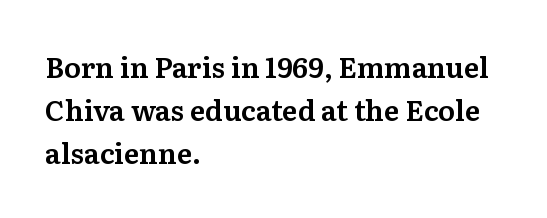
The type is set solid horizontally, with unmodified tracking. Is this a fixed-width face? No — the glyphs have proportional, varying widths. A normal amount of white space separates one row of letters from the next. Regarding serifs, this sample has them.
